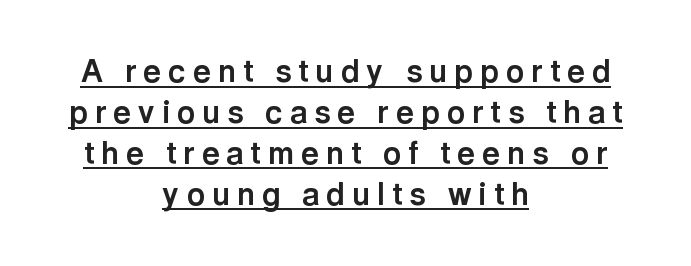
Thick stems and heavy bowls — unmistakably bold. Each line is balanced around a shared central axis. This rendering widens character spacing well past its baseline value. Spacing verdict: proportional, widths tailored to each character. Rendered with straight, roman letterforms.
